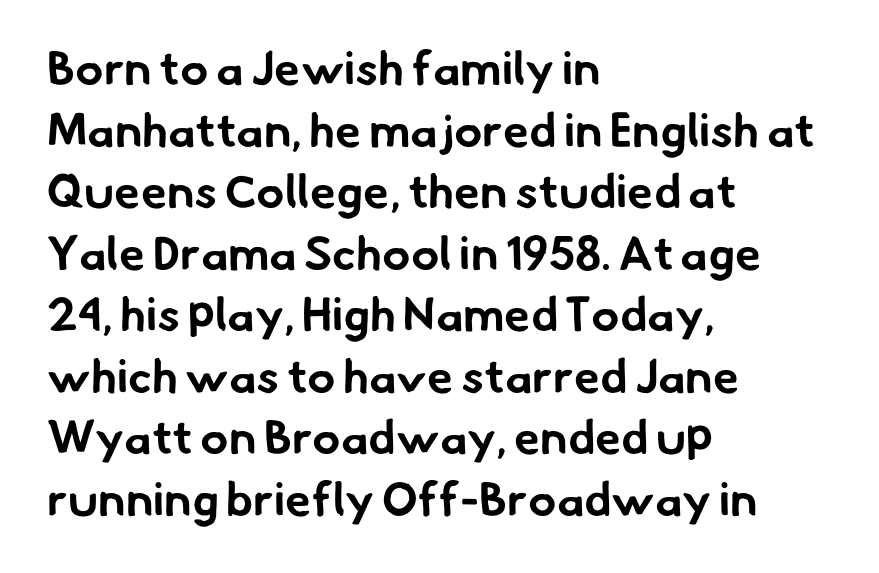
{"serif": "no", "bold": "yes", "weight": "bold", "width": "normal", "stroke_contrast": "low", "x_height": "small", "monospaced": "no", "underline": "no", "align": "left", "line_spacing": "normal", "line_spacing_ratio": 1.31, "letter_spacing": "normal", "letter_spacing_em": 0.0, "glyph_px": 47}
